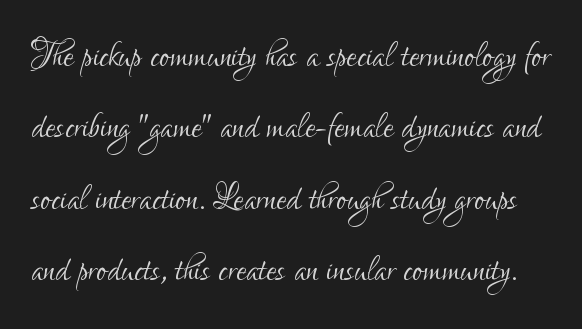
Q: Is the text bold? A: No.
Q: Is the text italic (slanted)? A: Yes.
Q: Is the typeface a serif or a sans-serif typeface? A: Sans-serif.
Q: Is the text underlined? A: No.
Q: Is the spacing between letters normal or unusually wide? A: Normal.
Q: Is the spacing between lines tight, normal or loose? A: Normal.
Q: Width (condensed, normal, or wide)? A: Condensed.
Q: Stroke contrast? A: Low.
Q: x-height? A: Small.
Q: Monospaced? A: No.
